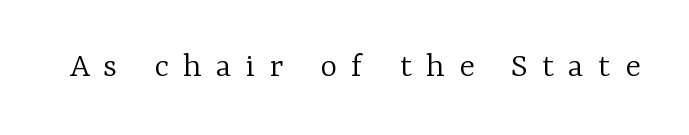
The space directly below the letters is spotless. Spacing verdict: proportional, widths tailored to each character. Letterform terminals end in serifs throughout the passage. No extra ink here — the face is not bold. When letters stand straight like this, we call the style roman or upright. What stands out about the letter spacing? Its width — letters are far apart.
